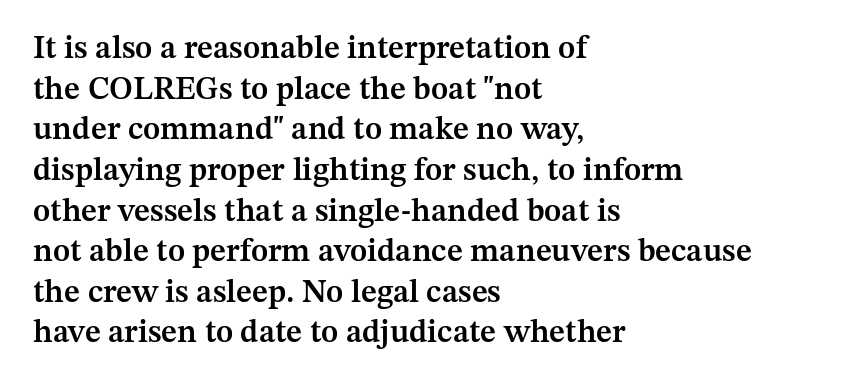
Q: Is the text bold? A: Semi-bold.
Q: Is the text italic (slanted)? A: No, it is upright.
Q: Is the typeface a serif or a sans-serif typeface? A: Serif.
Q: Is the text underlined? A: No.
Q: How is the paragraph aligned? A: Left-aligned.
Q: Is the spacing between letters normal or unusually wide? A: Normal.
Q: Is the spacing between lines tight, normal or loose? A: Normal.
Q: Width (condensed, normal, or wide)? A: Normal.
Q: Stroke contrast? A: Medium.
Q: x-height? A: Medium.
Q: Monospaced? A: No.
